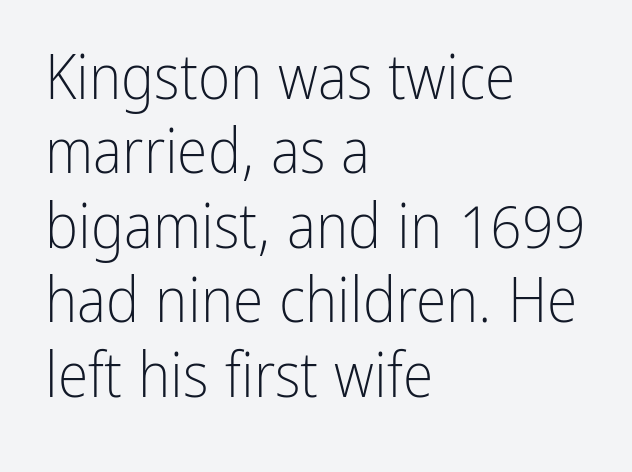
Q: Is the text bold? A: No.
Q: Is the text italic (slanted)? A: No, it is upright.
Q: Is the typeface a serif or a sans-serif typeface? A: Sans-serif.
Q: Is the text underlined? A: No.
Q: How is the paragraph aligned? A: Left-aligned.
Q: Is the spacing between letters normal or unusually wide? A: Normal.
Q: Width (condensed, normal, or wide)? A: Condensed.
Q: Stroke contrast? A: Low.
Q: x-height? A: Medium.
Q: Monospaced? A: No.
